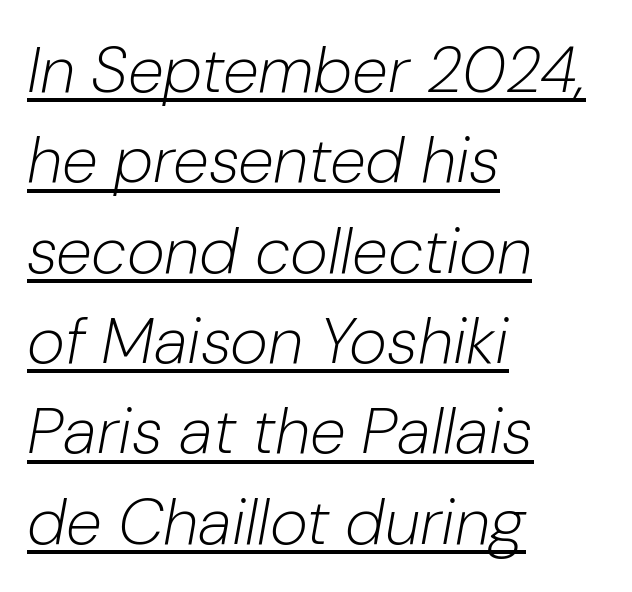
The image shows 65 px light type, italic (leaning right); set left-aligned, normal line spacing (1.39x), normal letter spacing, underlined; low stroke contrast and a medium x-height.
